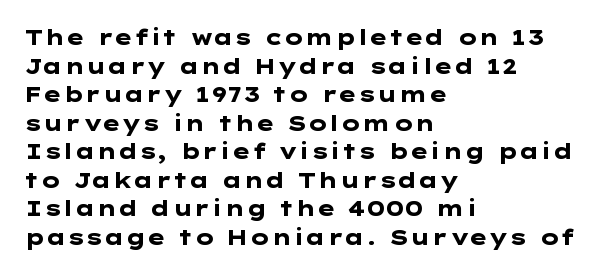
Notice how descenders clear the ascenders below comfortably — that's standard leading. Clear beneath every line of the passage. These lines are set flush left with a ragged right edge. The type sits square on the baseline with zero lean. Each word holds together tightly as a unit, with standard inter-letter gaps.
